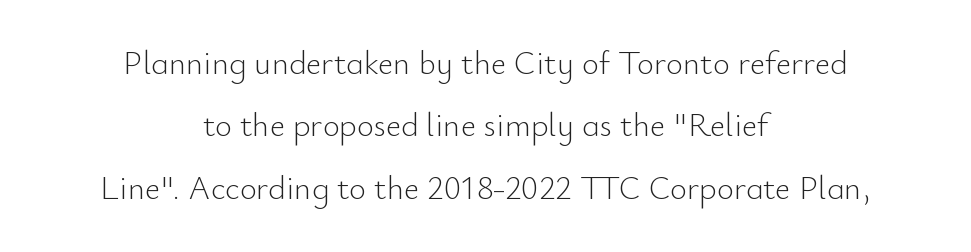
The image shows 33 px light sans-serif type, upright; set centered, line spacing 1.89x, normal letter spacing, not underlined; low stroke contrast and a small x-height.
